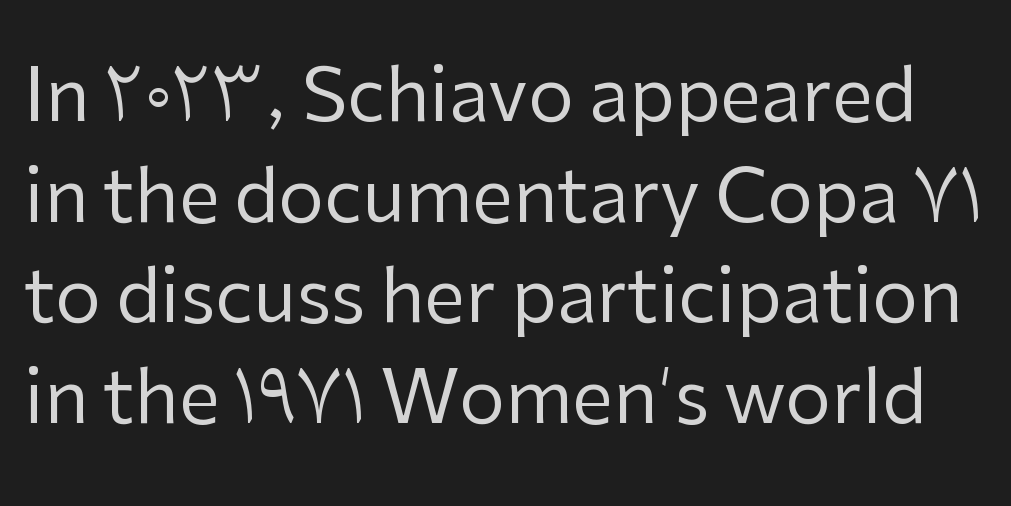
The image shows 73 px regular-weight sans-serif type, upright; set normal line spacing (1.38x), normal letter spacing, not underlined; low stroke contrast and a medium x-height.
